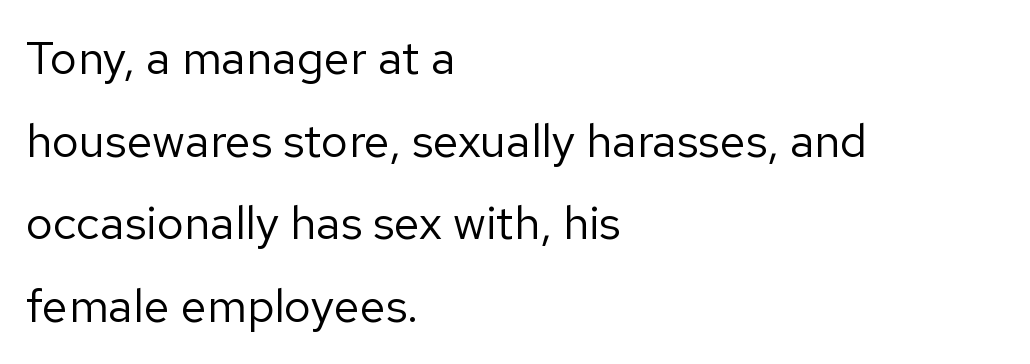
Q: Is the text bold? A: No.
Q: Is the text italic (slanted)? A: No, it is upright.
Q: Is the typeface a serif or a sans-serif typeface? A: Sans-serif.
Q: Is the text underlined? A: No.
Q: How is the paragraph aligned? A: Left-aligned.
Q: Is the spacing between letters normal or unusually wide? A: Normal.
Q: Width (condensed, normal, or wide)? A: Normal.
Q: Stroke contrast? A: Low.
Q: x-height? A: Medium.
Q: Monospaced? A: No.
